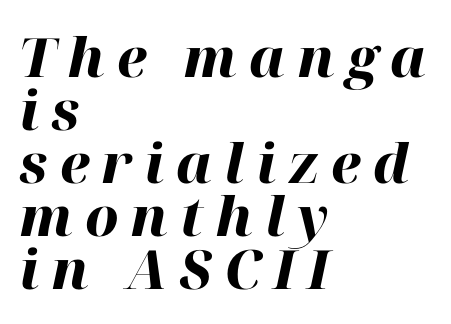
The face used here is rendered with a markedly widened letterfit. Only glyphs here, with clear space below each row. The designer dialed line spacing down below the default. Note the varied advance widths — an 'i' is clearly narrower than an 'm'.
